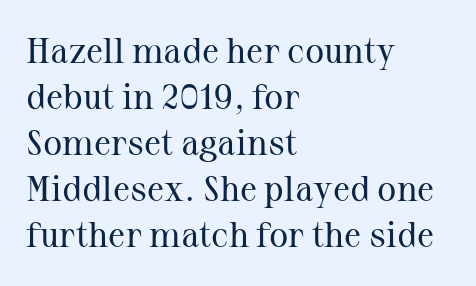
{"serif": "yes", "italic": "no", "bold": "no", "weight": "regular", "width": "normal", "stroke_contrast": "medium", "x_height": "medium", "monospaced": "no", "underline": "no", "align": "left", "line_spacing": "normal", "line_spacing_ratio": 1.28, "letter_spacing": "normal", "letter_spacing_em": 0.0, "glyph_px": 36}
